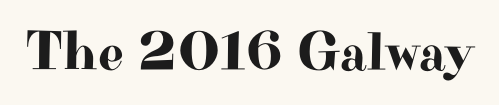
Q: Is the text italic (slanted)? A: No, it is upright.
Q: Is the typeface a serif or a sans-serif typeface? A: Serif.
Q: Is the text underlined? A: No.
Q: Is the spacing between letters normal or unusually wide? A: Normal.
Q: Width (condensed, normal, or wide)? A: Wide.
Q: Stroke contrast? A: High.
Q: x-height? A: Small.
Q: Monospaced? A: No.
